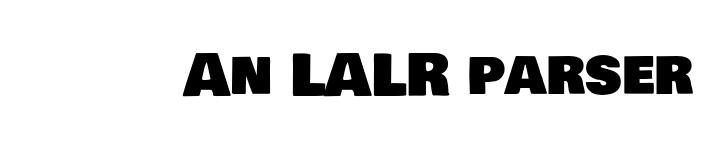
Q: Is the typeface a serif or a sans-serif typeface? A: Sans-serif.
Q: Is the text underlined? A: No.
Q: Is the spacing between letters normal or unusually wide? A: Normal.
Q: Width (condensed, normal, or wide)? A: Normal.
Q: Stroke contrast? A: Low.
Q: x-height? A: Large.
Q: Monospaced? A: No.
